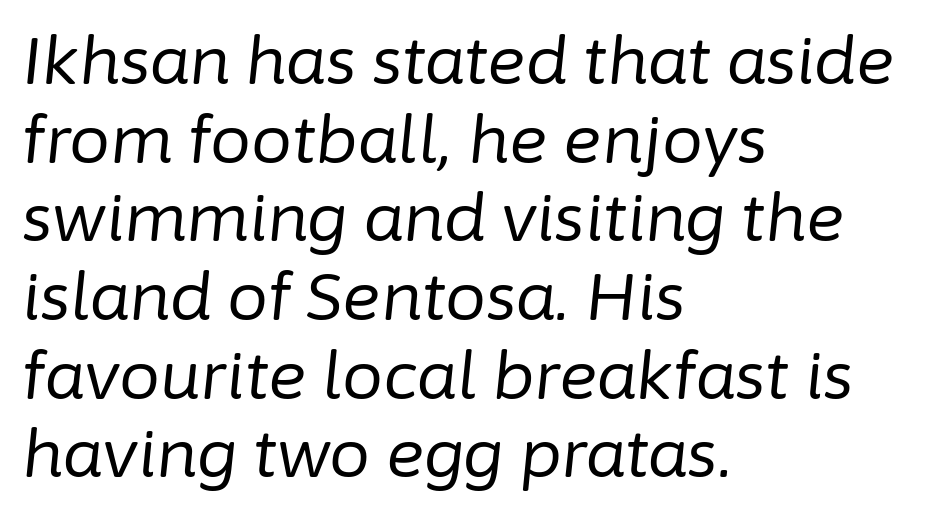
The image shows 65 px regular-weight type, italic (leaning right); set left-aligned, line spacing 1.21x, normal letter spacing, not underlined; low stroke contrast and a medium x-height.
